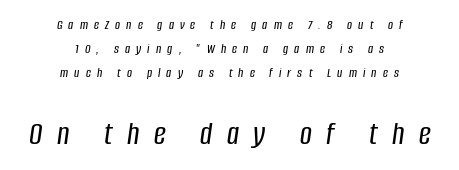
Q: Is the text italic (slanted)? A: Yes, it leans right by about 8 degrees.
Q: Is the text underlined? A: No.
Q: How is the paragraph aligned? A: Centered.
Q: Is the spacing between letters normal or unusually wide? A: Unusually wide.
Q: Is the spacing between lines tight, normal or loose? A: Normal.
Q: Which block of text is set in a larger size, the first (top) or the second (bottom)? A: The second (bottom) one.
Q: Width (condensed, normal, or wide)? A: Condensed.
Q: Stroke contrast? A: Low.
Q: x-height? A: Large.
Q: Monospaced? A: No.
